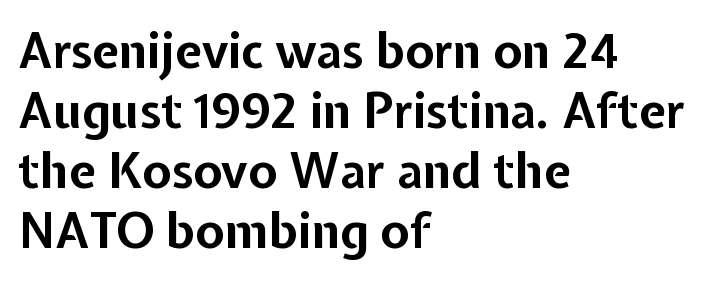
{"serif": "no", "italic": "no", "bold": "yes", "weight": "bold", "width": "normal", "stroke_contrast": "low", "x_height": "medium", "monospaced": "no", "underline": "no", "align": "left", "line_spacing": "normal", "line_spacing_ratio": 1.25, "letter_spacing": "normal", "letter_spacing_em": 0.0, "glyph_px": 48}
